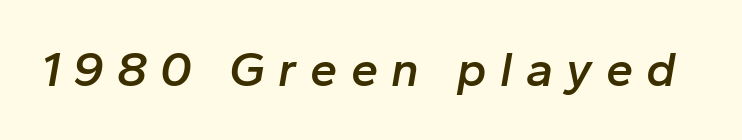
{"italic": "yes", "lean": "right", "slant_degrees": 10, "bold": "semi", "weight": "semibold", "width": "normal", "stroke_contrast": "low", "x_height": "medium", "monospaced": "no", "underline": "no", "letter_spacing": "wide", "letter_spacing_em": 0.27, "glyph_px": 49}
